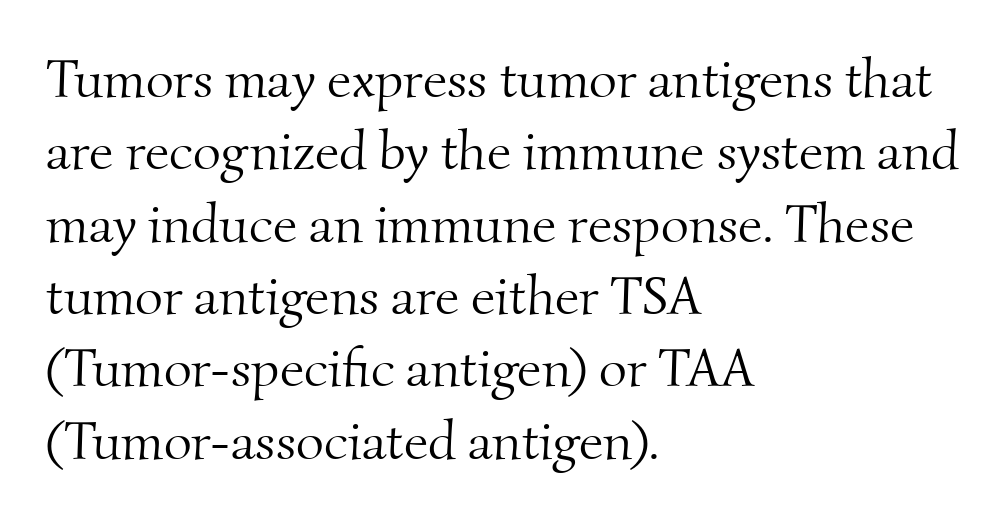
{"serif": "yes", "bold": "no", "weight": "light", "width": "normal", "stroke_contrast": "medium", "x_height": "small", "monospaced": "no", "underline": "no", "align": "left", "line_spacing": "normal", "line_spacing_ratio": 1.34, "letter_spacing": "normal", "letter_spacing_em": 0.0, "glyph_px": 54}
